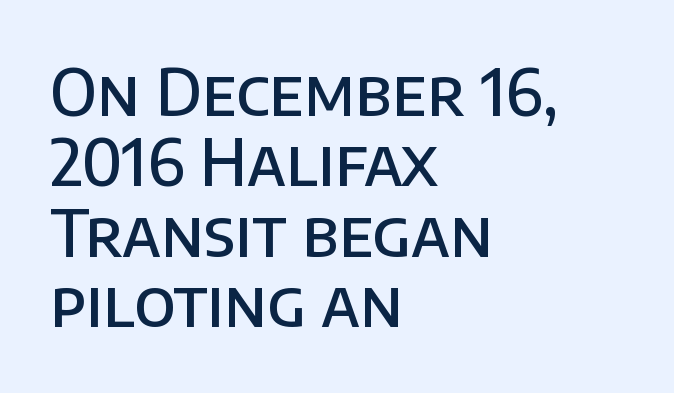
The image shows 64 px semibold sans-serif type, upright; set left-aligned, tight line spacing (1.1x), normal letter spacing, not underlined; low stroke contrast and a large x-height.
